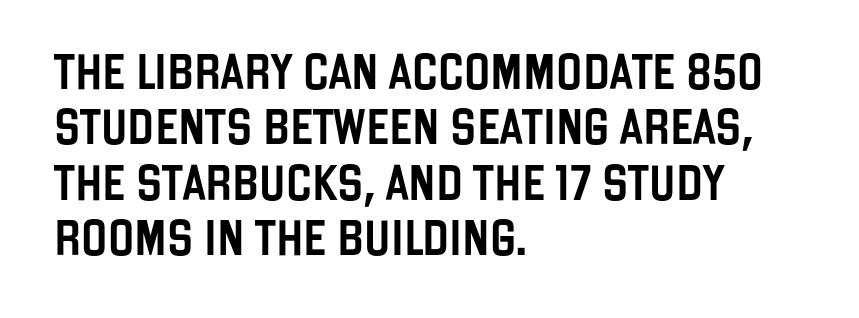
Q: Is the text italic (slanted)? A: No, it is upright.
Q: Is the typeface a serif or a sans-serif typeface? A: Sans-serif.
Q: Is the text underlined? A: No.
Q: How is the paragraph aligned? A: Left-aligned.
Q: Is the spacing between letters normal or unusually wide? A: Normal.
Q: Is the spacing between lines tight, normal or loose? A: Normal.
Q: Width (condensed, normal, or wide)? A: Condensed.
Q: Stroke contrast? A: Low.
Q: x-height? A: Large.
Q: Monospaced? A: No.
